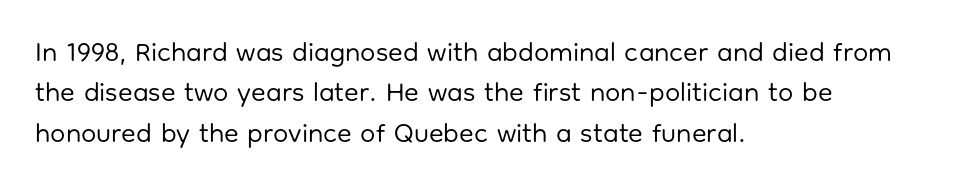
The image shows 27 px text type, upright; set left-aligned, normal line spacing (1.5x), normal letter spacing, not underlined.
